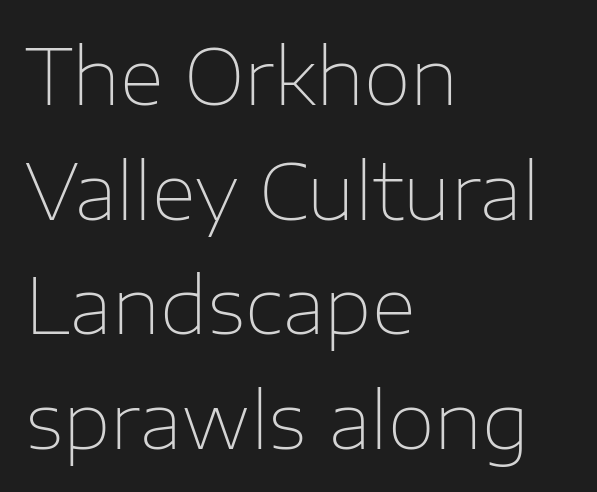
Q: Is the text bold? A: No.
Q: Is the text italic (slanted)? A: No, it is upright.
Q: Is the typeface a serif or a sans-serif typeface? A: Sans-serif.
Q: Is the text underlined? A: No.
Q: How is the paragraph aligned? A: Left-aligned.
Q: Is the spacing between letters normal or unusually wide? A: Normal.
Q: Is the spacing between lines tight, normal or loose? A: Normal.
Q: Width (condensed, normal, or wide)? A: Normal.
Q: Stroke contrast? A: Low.
Q: x-height? A: Medium.
Q: Monospaced? A: No.
